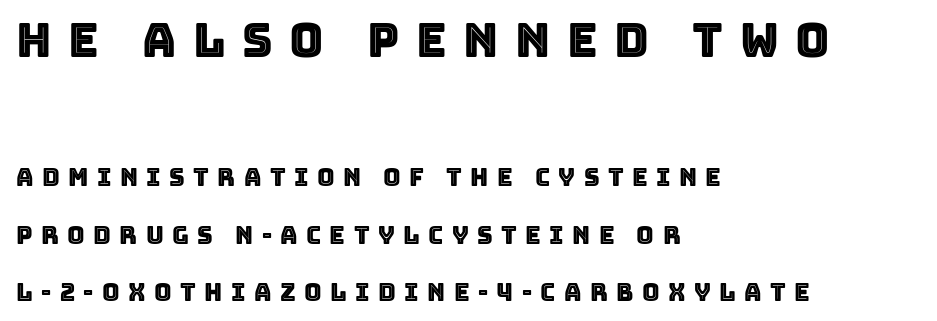
The image shows 47 px text type, upright; set left-aligned, loose line spacing (2.38x), unusually wide letter spacing (+0.35 em), not underlined; the first (top) block is 1.96x larger; a large x-height.
